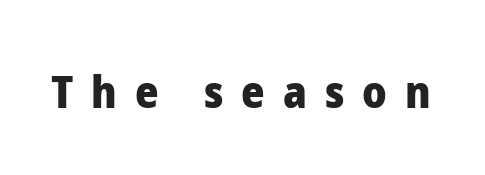
The image shows 45 px heavy sans-serif type, upright; set unusually wide letter spacing (+0.4 em), not underlined; low stroke contrast and a medium x-height.
